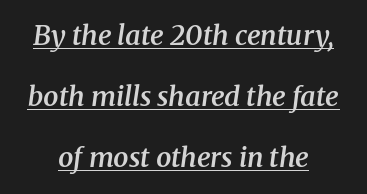
Q: Is the text bold? A: Semi-bold.
Q: Is the text italic (slanted)? A: Yes, it leans right by about 8 degrees.
Q: Is the text underlined? A: Yes.
Q: Is the spacing between letters normal or unusually wide? A: Normal.
Q: Is the spacing between lines tight, normal or loose? A: Loose.
